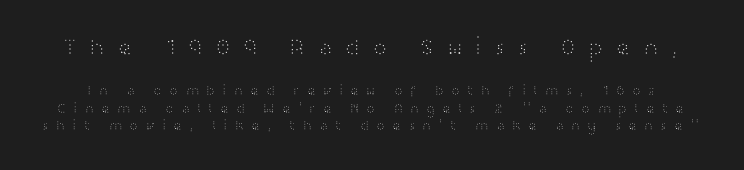
The image shows 24 px text type, upright; set line spacing 1.22x, unusually wide letter spacing (+0.48 em), not underlined; the first (top) block is 1.71x larger.
